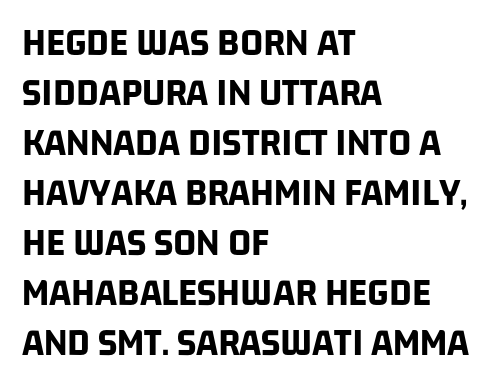
{"serif": "no", "bold": "yes", "weight": "bold", "width": "condensed", "stroke_contrast": "low", "x_height": "large", "monospaced": "no", "underline": "no", "align": "left", "line_spacing": "normal", "line_spacing_ratio": 1.25, "letter_spacing": "normal", "letter_spacing_em": 0.0, "glyph_px": 40}
